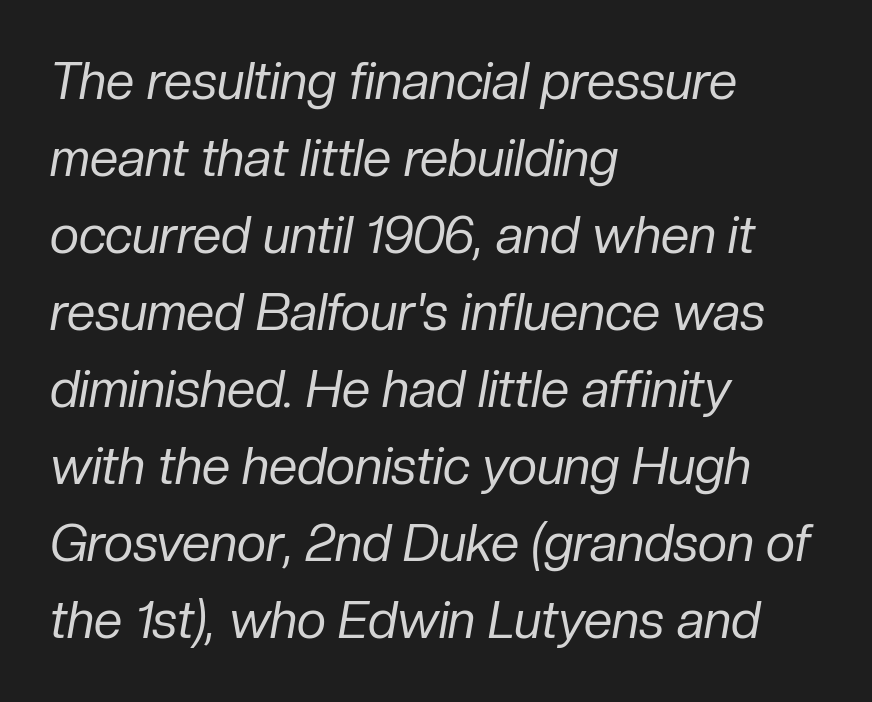
Here the designer chose a conventional face with non-uniform glyph widths. Here the glyphs are tracked normally, forming tight word shapes. Bold? No — there's no thickening of the strokes. A typesetter would call this leading conventional body-copy spacing.
